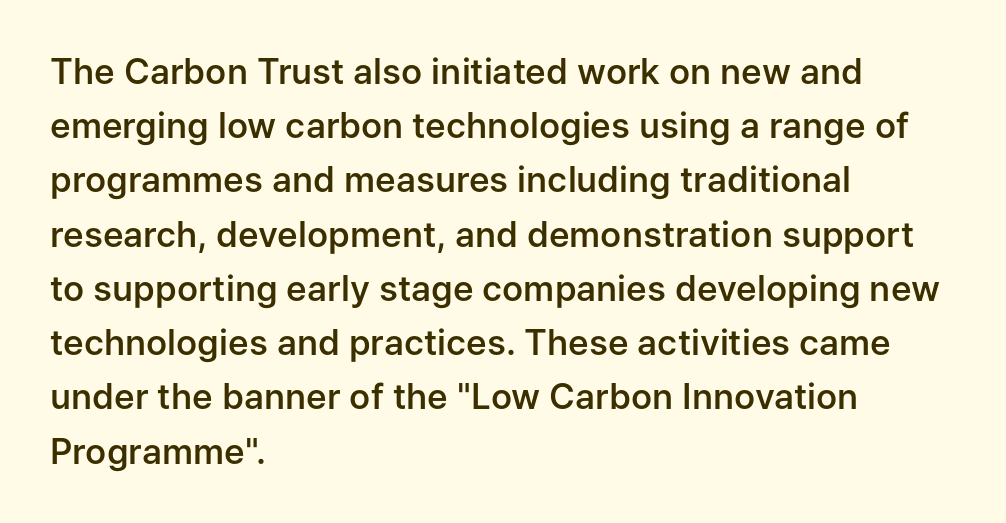
Q: Is the text bold? A: Semi-bold.
Q: Is the text italic (slanted)? A: No, it is upright.
Q: Is the typeface a serif or a sans-serif typeface? A: Sans-serif.
Q: Is the text underlined? A: No.
Q: How is the paragraph aligned? A: Left-aligned.
Q: Is the spacing between letters normal or unusually wide? A: Normal.
Q: Is the spacing between lines tight, normal or loose? A: Normal.
Q: Width (condensed, normal, or wide)? A: Normal.
Q: Stroke contrast? A: Low.
Q: x-height? A: Medium.
Q: Monospaced? A: No.
